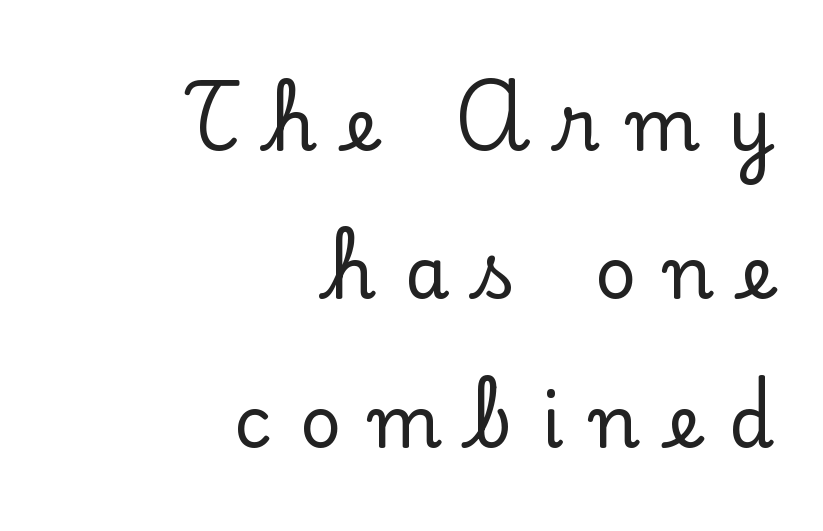
{"serif": "yes", "italic": "no", "width": "normal", "stroke_contrast": "low", "x_height": "small", "monospaced": "no", "underline": "no", "align": "right", "line_spacing": "loose", "line_spacing_ratio": 2.06, "letter_spacing": "wide", "letter_spacing_em": 0.39, "glyph_px": 72}
